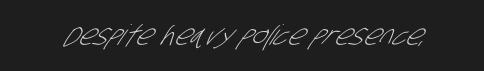
The gaps between neighbouring characters are ordinary and unremarkable. In terms of letterform style, serifs are entirely absent. Stems and bowls with no extra thickness — not bold. The strip under each line holds only bare page. Varying glyph widths throughout — classic text-font behaviour.
